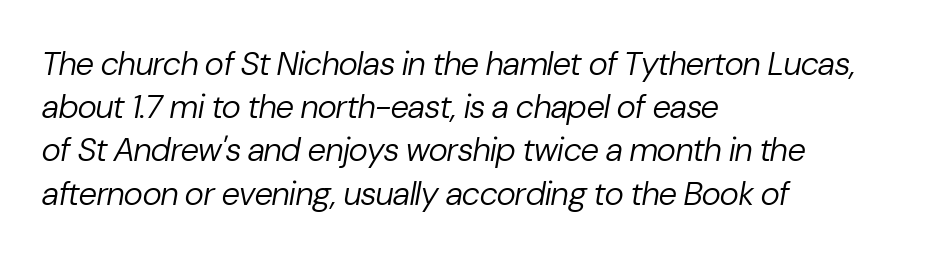
A clean baseline with only descenders dipping below it. The rendering uses natural spacing where letterforms have individual widths. The letters are slanted; this is an italic face. Weight: not bold — regular or lighter. Does the leading feel generous? No, just average. The compositor pushed each line to the left boundary.
